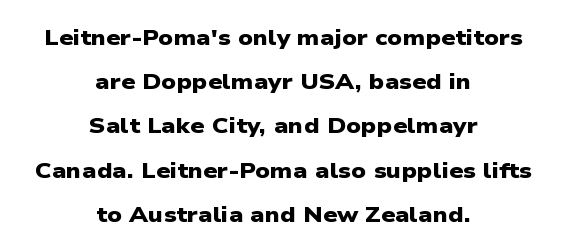
In terms of letterspacing, this is plain default setting. Emphasis by weight is at full strength: bold. Descender tails drop into unmarked territory. Students, observe: this is what heavily led, spacious text looks like. The typesetter chose a symmetrical, centered arrangement here.
